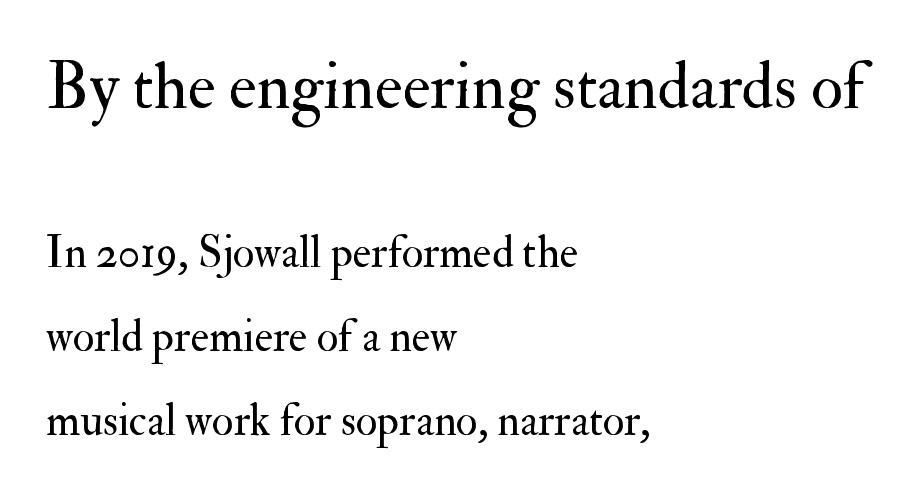
The image shows 66 px regular-weight serif type, upright; set left-aligned, loose line spacing (1.91x), normal letter spacing, not underlined; the first (top) block is 1.5x larger; medium stroke contrast and a small x-height.
